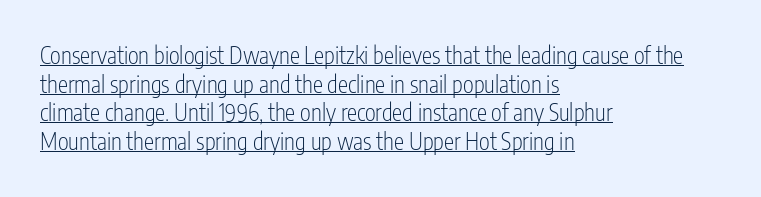
Q: Is the text bold? A: No.
Q: Is the text italic (slanted)? A: No, it is upright.
Q: Is the text underlined? A: Yes.
Q: How is the paragraph aligned? A: Left-aligned.
Q: Is the spacing between letters normal or unusually wide? A: Normal.
Q: Is the spacing between lines tight, normal or loose? A: Normal.
